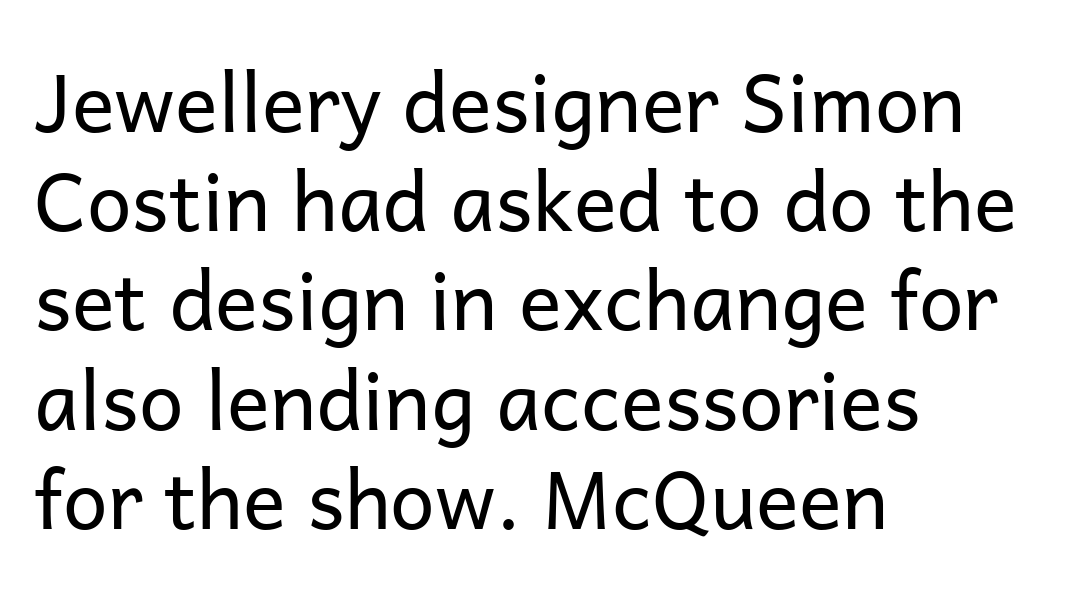
Q: Is the text bold? A: No.
Q: Is the text italic (slanted)? A: No, it is upright.
Q: Is the typeface a serif or a sans-serif typeface? A: Sans-serif.
Q: Is the text underlined? A: No.
Q: How is the paragraph aligned? A: Left-aligned.
Q: Is the spacing between letters normal or unusually wide? A: Normal.
Q: Width (condensed, normal, or wide)? A: Normal.
Q: Stroke contrast? A: Low.
Q: x-height? A: Medium.
Q: Monospaced? A: No.
